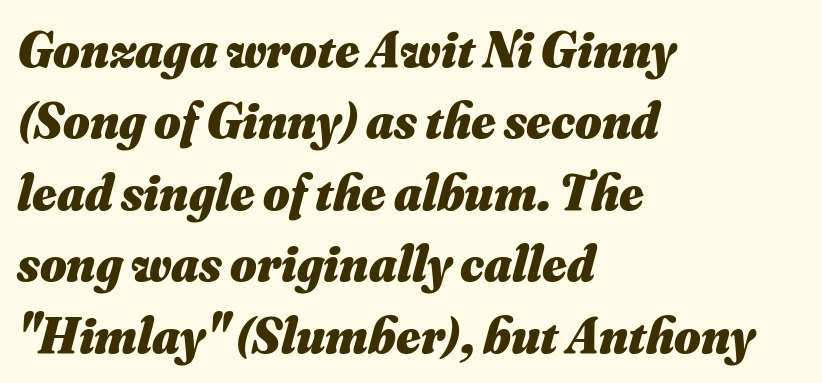
Nothing unusual about the tracking: characters are spaced as the font intends. Heft: maximum for text — a bold. Compared with a centered layout, this one pins lines to the left instead. Regular leading. The specimen omits any rule beneath the text block's lines.
